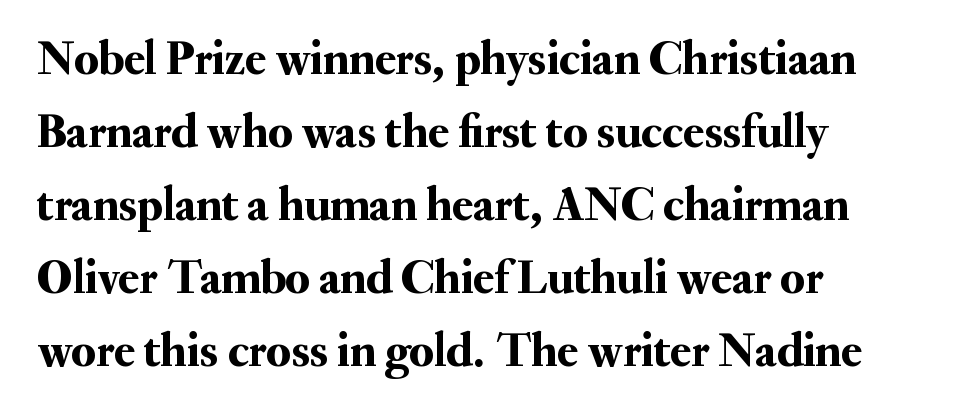
Q: Is the text italic (slanted)? A: No, it is upright.
Q: Is the typeface a serif or a sans-serif typeface? A: Serif.
Q: Is the text underlined? A: No.
Q: How is the paragraph aligned? A: Left-aligned.
Q: Is the spacing between letters normal or unusually wide? A: Normal.
Q: Is the spacing between lines tight, normal or loose? A: Normal.
Q: Width (condensed, normal, or wide)? A: Normal.
Q: Stroke contrast? A: Medium.
Q: x-height? A: Small.
Q: Monospaced? A: No.
